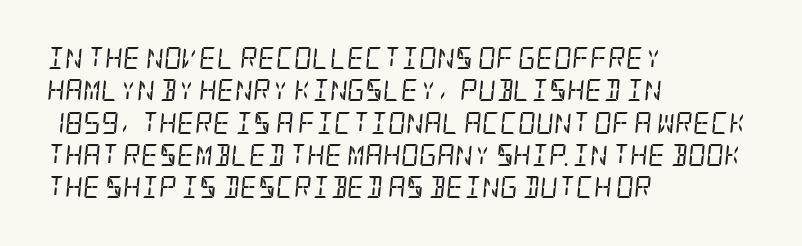
Q: Is the text bold? A: No.
Q: Is the text italic (slanted)? A: Yes, it leans right by about 5 degrees.
Q: Is the text underlined? A: No.
Q: How is the paragraph aligned? A: Left-aligned.
Q: Is the spacing between letters normal or unusually wide? A: Normal.
Q: Is the spacing between lines tight, normal or loose? A: Normal.
